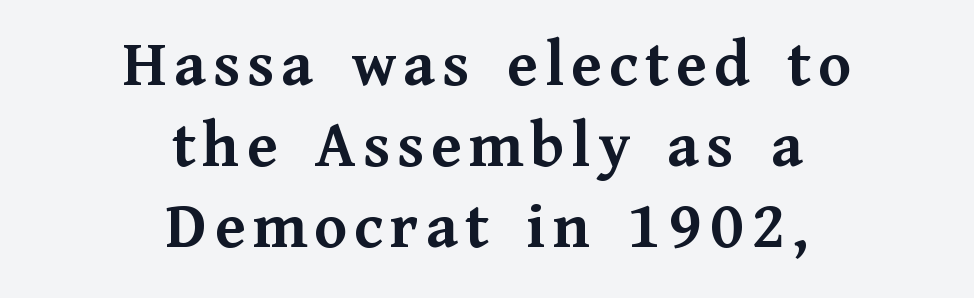
{"serif": "yes", "italic": "no", "bold": "yes", "weight": "semibold", "width": "normal", "stroke_contrast": "medium", "x_height": "medium", "monospaced": "no", "underline": "no", "align": "center", "line_spacing_ratio": 1.21, "glyph_px": 67}
